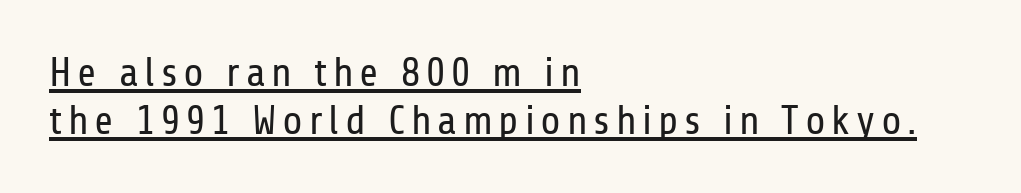
{"serif": "no", "italic": "no", "bold": "no", "weight": "regular", "width": "condensed", "stroke_contrast": "low", "x_height": "medium", "monospaced": "no", "underline": "yes", "align": "left", "line_spacing_ratio": 1.16, "glyph_px": 41}
